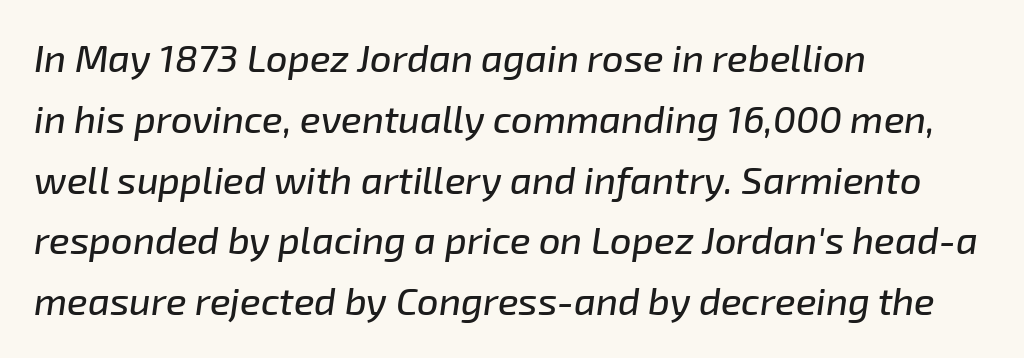
Q: Is the text italic (slanted)? A: Yes, it leans right by about 8 degrees.
Q: Is the text underlined? A: No.
Q: How is the paragraph aligned? A: Left-aligned.
Q: Is the spacing between letters normal or unusually wide? A: Normal.
Q: Is the spacing between lines tight, normal or loose? A: Normal.
Q: Width (condensed, normal, or wide)? A: Normal.
Q: Stroke contrast? A: Low.
Q: x-height? A: Medium.
Q: Monospaced? A: No.
